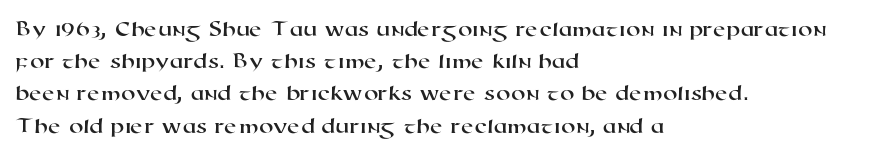
{"underline": "no", "align": "left", "line_spacing": "normal", "line_spacing_ratio": 1.4, "letter_spacing": "normal", "letter_spacing_em": 0.0, "glyph_px": 23}
